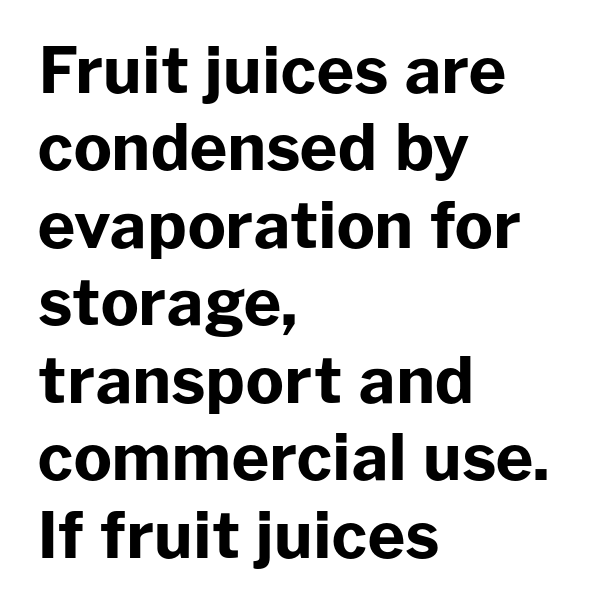
Q: Is the text bold? A: Yes.
Q: Is the text italic (slanted)? A: No, it is upright.
Q: Is the typeface a serif or a sans-serif typeface? A: Sans-serif.
Q: Is the text underlined? A: No.
Q: How is the paragraph aligned? A: Left-aligned.
Q: Is the spacing between letters normal or unusually wide? A: Normal.
Q: Width (condensed, normal, or wide)? A: Normal.
Q: Stroke contrast? A: Low.
Q: x-height? A: Medium.
Q: Monospaced? A: No.
